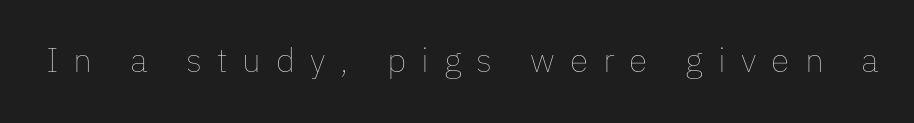
Compared with typical body copy, the letter spacing here is much looser. Ink coverage per letter is moderate at most. The axis of the letterforms is exactly vertical. Letters rest on an invisible, unmarked baseline. Looks like regular typesetting: each glyph gets only the width it needs.
